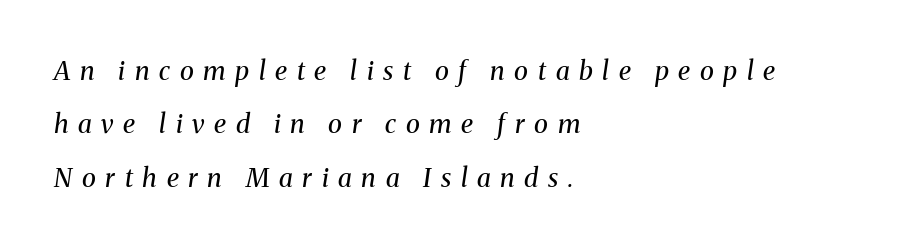
{"italic": "yes", "lean": "right", "slant_degrees": 8, "bold": "no", "underline": "no", "align": "left", "line_spacing": "loose", "line_spacing_ratio": 2.05, "letter_spacing": "wide", "letter_spacing_em": 0.37, "glyph_px": 26}
